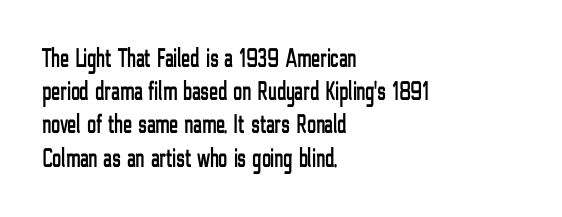
{"italic": "no", "underline": "no", "align": "left", "line_spacing_ratio": 1.23, "letter_spacing": "normal", "letter_spacing_em": 0.0, "glyph_px": 27}
